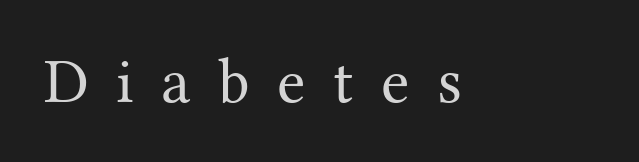
The image shows 64 px regular-weight serif type, upright; set unusually wide letter spacing (+0.43 em), not underlined; medium stroke contrast and a medium x-height.
